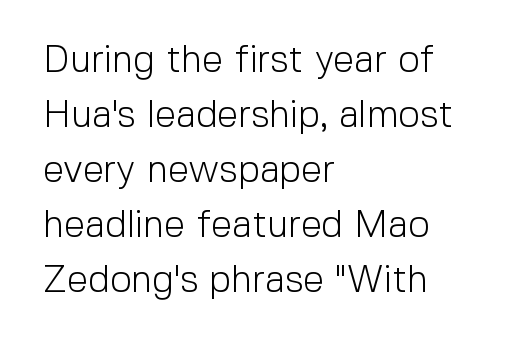
The image shows 38 px light sans-serif type, upright; set left-aligned, normal line spacing (1.45x), normal letter spacing, not underlined; a medium x-height.
